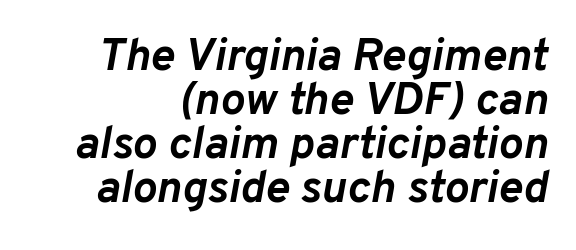
{"italic": "yes", "lean": "right", "slant_degrees": 10, "bold": "yes", "weight": "semibold", "width": "normal", "stroke_contrast": "low", "x_height": "medium", "monospaced": "no", "underline": "no", "line_spacing": "tight", "line_spacing_ratio": 0.96, "letter_spacing": "normal", "letter_spacing_em": 0.0, "glyph_px": 46}
